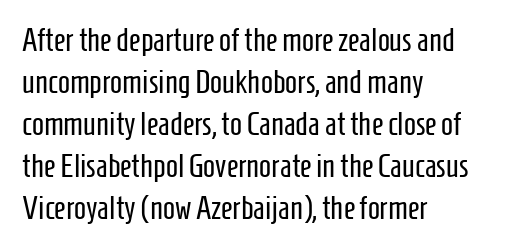
The image shows 32 px regular-weight, condensed sans-serif type, upright; set left-aligned, normal line spacing (1.31x), normal letter spacing, not underlined; low stroke contrast and a medium x-height.
